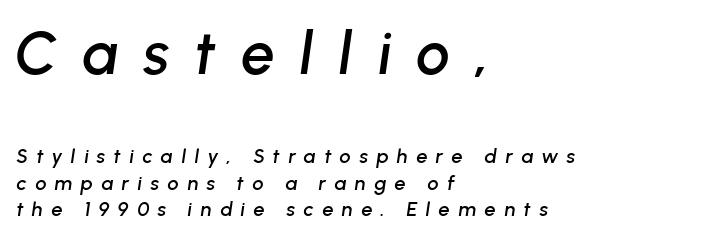
{"italic": "yes", "lean": "right", "slant_degrees": 8, "width": "normal", "stroke_contrast": "low", "x_height": "medium", "monospaced": "no", "underline": "no", "align": "left", "line_spacing": "normal", "line_spacing_ratio": 1.32, "letter_spacing": "wide", "letter_spacing_em": 0.42, "larger_block": "first", "size_ratio": 3.0, "glyph_px": 60}
